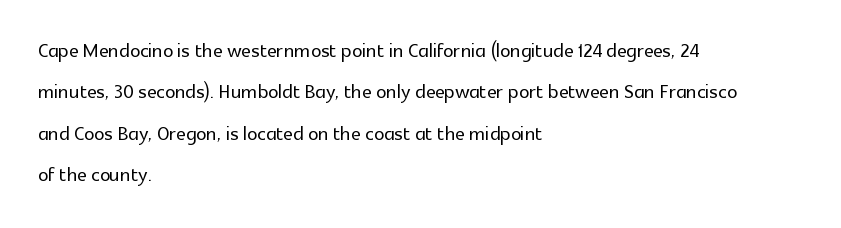
Honestly, there is no underline to notice here at all. Nothing unusual about the tracking: characters are spaced as the font intends. These lines stack with their left ends in a neat column. Posture: vertical. Normally led — the rows are evenly, conventionally spaced.
